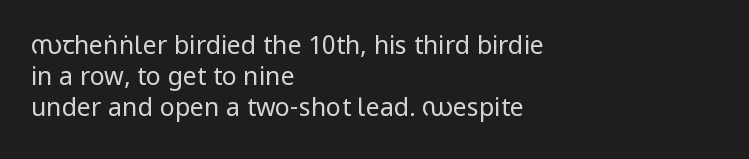
The image shows 25 px text type, upright; set left-aligned, normal line spacing (1.25x), normal letter spacing, not underlined.
